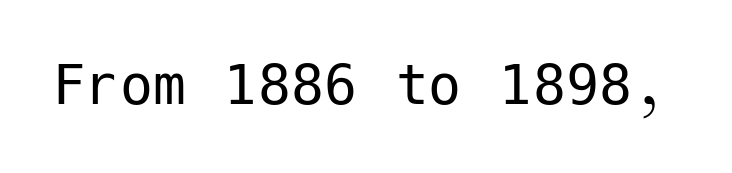
The image shows 66 px regular-weight sans-serif type, upright; set normal letter spacing, not underlined; low stroke contrast and a medium x-height.
